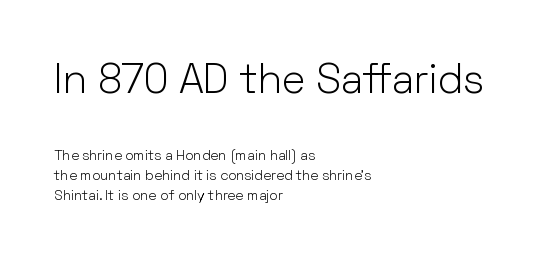
The image shows 41 px light sans-serif type, upright; set left-aligned, normal line spacing (1.44x), normal letter spacing, not underlined; the first (top) block is 2.93x larger; low stroke contrast and a medium x-height.
